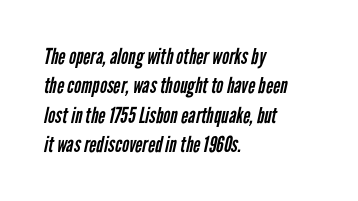
The image shows 22 px text type; set left-aligned, normal line spacing (1.33x), normal letter spacing, not underlined.
